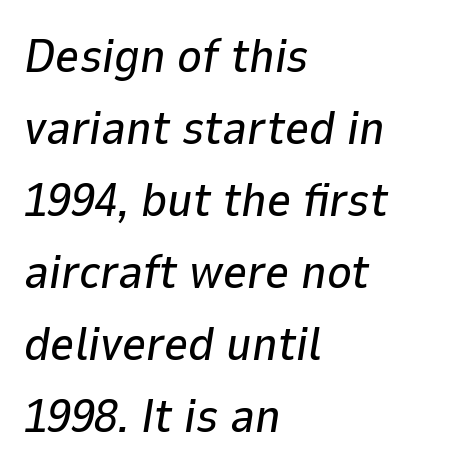
{"italic": "yes", "lean": "right", "slant_degrees": 9, "width": "normal", "stroke_contrast": "low", "x_height": "medium", "monospaced": "no", "underline": "no", "align": "left", "line_spacing": "normal", "line_spacing_ratio": 1.53, "letter_spacing": "normal", "letter_spacing_em": 0.0, "glyph_px": 47}
